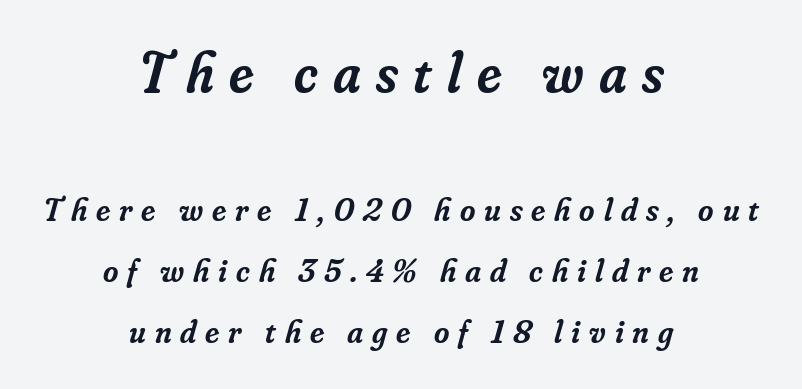
Q: Is the text bold? A: Semi-bold.
Q: Is the text italic (slanted)? A: Yes, it leans right by about 16 degrees.
Q: Is the typeface a serif or a sans-serif typeface? A: Serif.
Q: Is the text underlined? A: No.
Q: How is the paragraph aligned? A: Centered.
Q: Is the spacing between letters normal or unusually wide? A: Unusually wide.
Q: Which block of text is set in a larger size, the first (top) or the second (bottom)? A: The first (top) one.
Q: Width (condensed, normal, or wide)? A: Normal.
Q: Stroke contrast? A: Low.
Q: x-height? A: Small.
Q: Monospaced? A: No.
